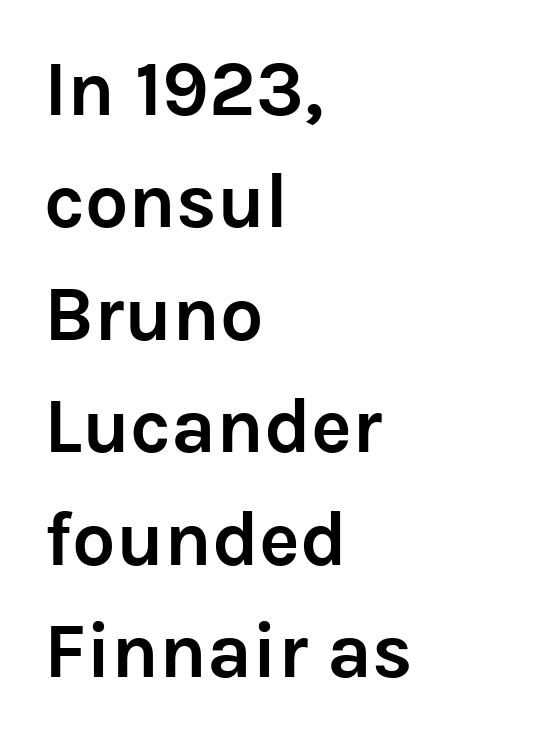
Q: Is the text bold? A: Yes.
Q: Is the text italic (slanted)? A: No, it is upright.
Q: Is the typeface a serif or a sans-serif typeface? A: Sans-serif.
Q: Is the text underlined? A: No.
Q: How is the paragraph aligned? A: Left-aligned.
Q: Is the spacing between letters normal or unusually wide? A: Normal.
Q: Is the spacing between lines tight, normal or loose? A: Normal.
Q: Width (condensed, normal, or wide)? A: Normal.
Q: Stroke contrast? A: Low.
Q: x-height? A: Medium.
Q: Monospaced? A: No.
